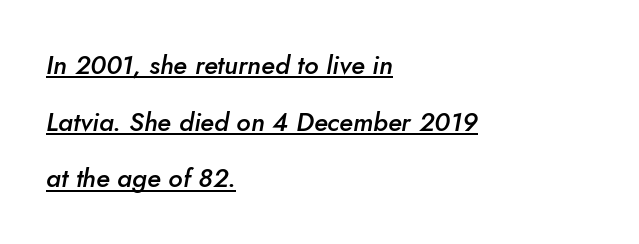
The image shows 26 px text type, italic (leaning right); set left-aligned, loose line spacing (2.18x), normal letter spacing, underlined.
